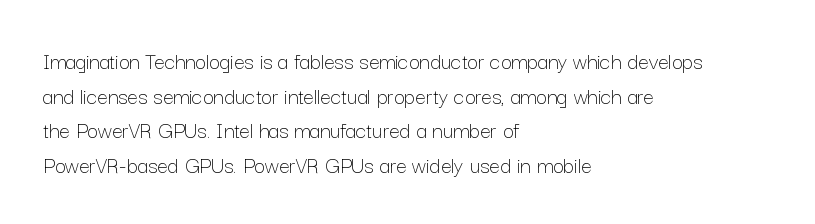
Q: Is the text bold? A: No.
Q: Is the text italic (slanted)? A: No, it is upright.
Q: Is the text underlined? A: No.
Q: How is the paragraph aligned? A: Left-aligned.
Q: Is the spacing between letters normal or unusually wide? A: Normal.
Q: Is the spacing between lines tight, normal or loose? A: Normal.
